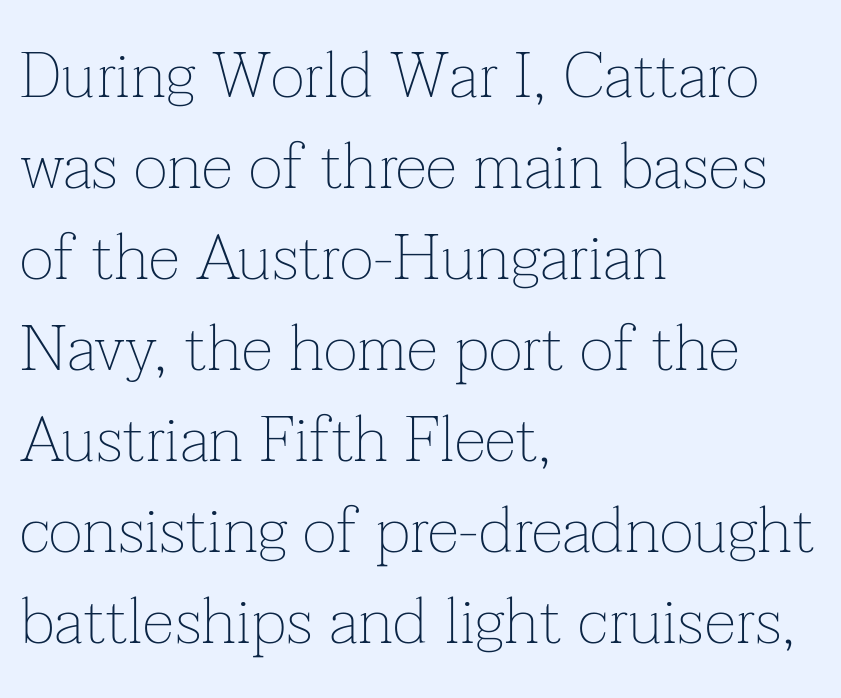
Q: Is the text bold? A: No.
Q: Is the text italic (slanted)? A: No, it is upright.
Q: Is the typeface a serif or a sans-serif typeface? A: Serif.
Q: Is the text underlined? A: No.
Q: How is the paragraph aligned? A: Left-aligned.
Q: Is the spacing between letters normal or unusually wide? A: Normal.
Q: Is the spacing between lines tight, normal or loose? A: Normal.
Q: Width (condensed, normal, or wide)? A: Normal.
Q: Stroke contrast? A: Low.
Q: x-height? A: Medium.
Q: Monospaced? A: No.
